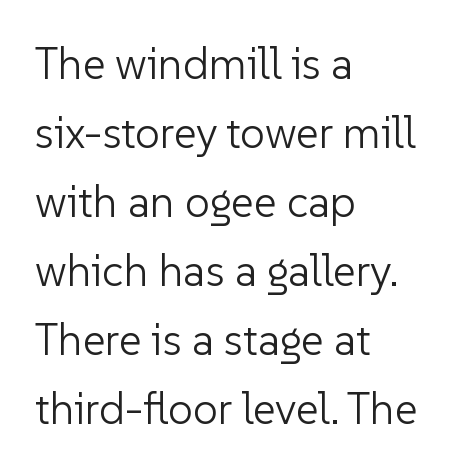
The image shows 44 px light sans-serif type, upright; set left-aligned, normal line spacing (1.57x), normal letter spacing, not underlined; low stroke contrast and a medium x-height.
